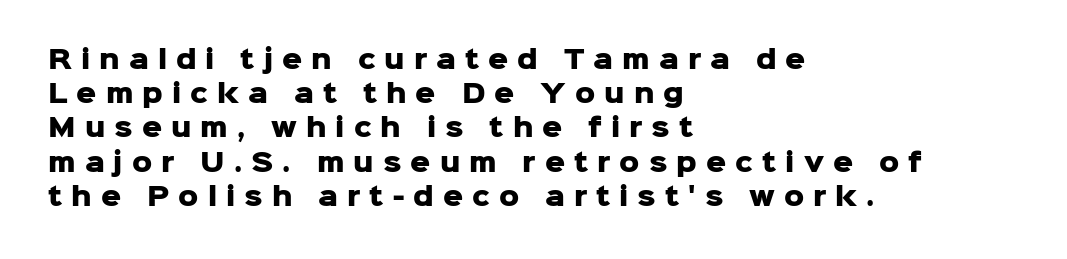
{"italic": "no", "bold": "yes", "underline": "no", "align": "left", "line_spacing": "normal", "line_spacing_ratio": 1.37, "letter_spacing": "wide", "letter_spacing_em": 0.36, "glyph_px": 25}
